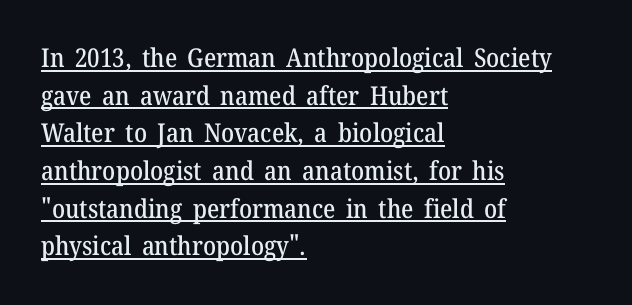
{"italic": "no", "underline": "yes", "align": "left", "line_spacing": "normal", "line_spacing_ratio": 1.45, "letter_spacing": "normal", "letter_spacing_em": 0.0, "glyph_px": 26}
